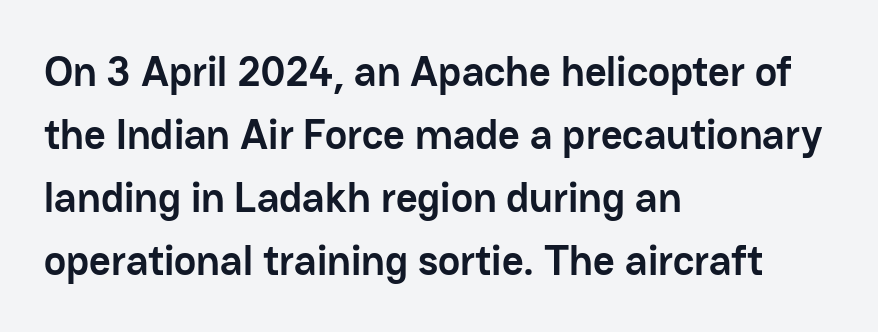
The image shows 42 px semibold sans-serif type, upright; set left-aligned, normal line spacing (1.5x), normal letter spacing, not underlined; low stroke contrast and a medium x-height.
